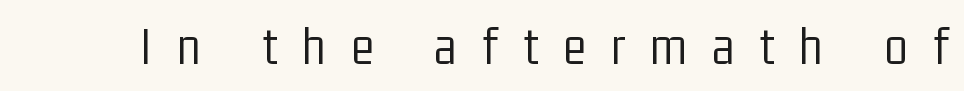
Summary of weight: not heavy and not bold. Compared with typical body copy, the letter spacing here is much looser. Varying glyph widths throughout — classic text-font behaviour. The zone under the glyphs is completely vacant.
